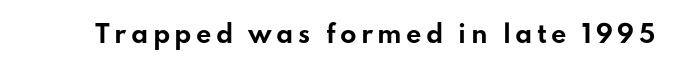
{"italic": "no", "bold": "yes", "underline": "no", "glyph_px": 24}
